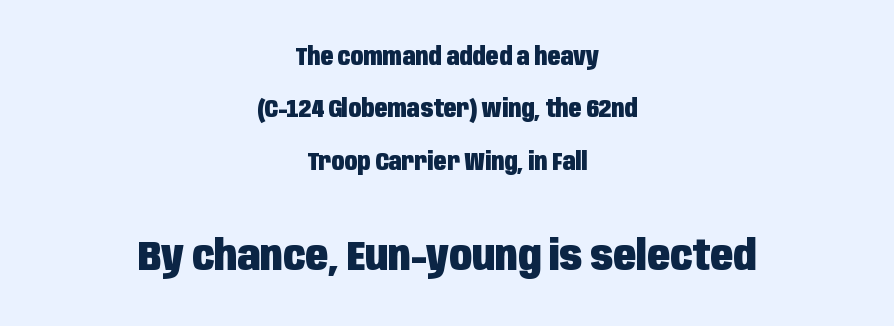
The image shows 42 px heavy, condensed sans-serif type, upright; set centered, loose line spacing (2.18x), normal letter spacing, not underlined; the second (bottom) block is 1.75x larger; low stroke contrast and a large x-height.
